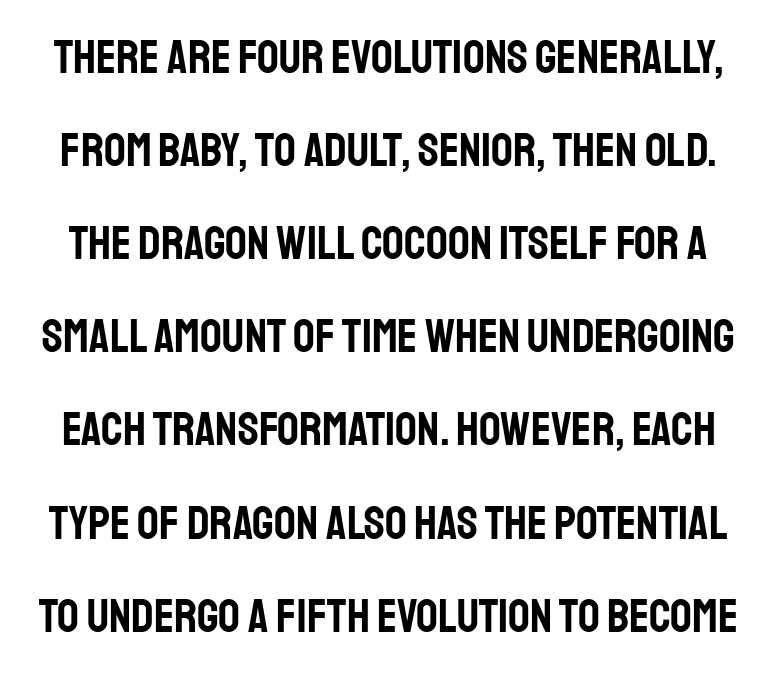
Q: Is the text italic (slanted)? A: No, it is upright.
Q: Is the typeface a serif or a sans-serif typeface? A: Sans-serif.
Q: Is the text underlined? A: No.
Q: Is the spacing between letters normal or unusually wide? A: Normal.
Q: Is the spacing between lines tight, normal or loose? A: Loose.
Q: Width (condensed, normal, or wide)? A: Condensed.
Q: Stroke contrast? A: Low.
Q: x-height? A: Large.
Q: Monospaced? A: No.
